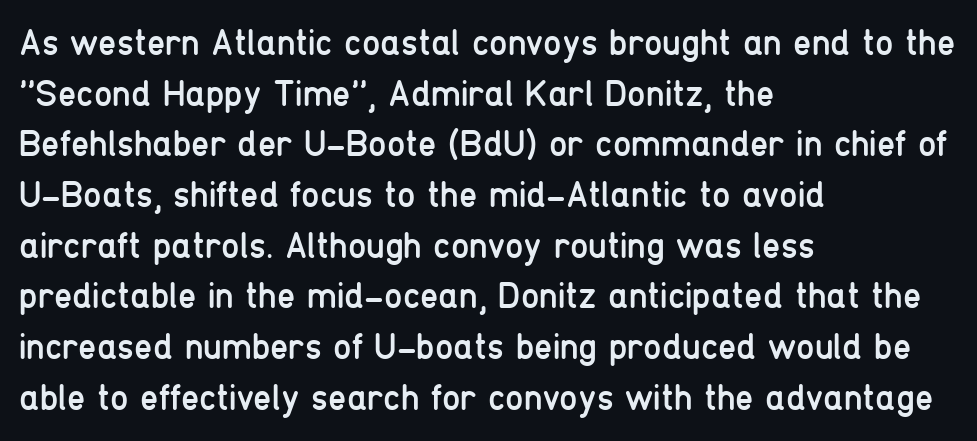
Q: Is the text bold? A: No.
Q: Is the text italic (slanted)? A: No, it is upright.
Q: Is the typeface a serif or a sans-serif typeface? A: Sans-serif.
Q: Is the text underlined? A: No.
Q: How is the paragraph aligned? A: Left-aligned.
Q: Is the spacing between letters normal or unusually wide? A: Normal.
Q: Is the spacing between lines tight, normal or loose? A: Normal.
Q: Width (condensed, normal, or wide)? A: Condensed.
Q: Stroke contrast? A: Low.
Q: x-height? A: Medium.
Q: Monospaced? A: No.
